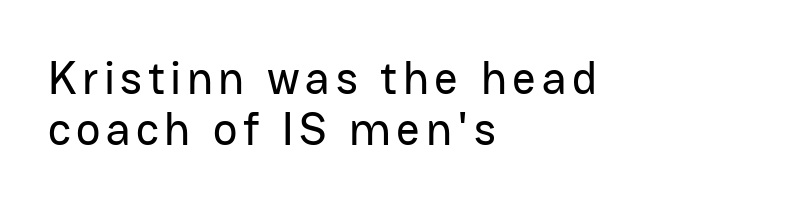
Lines of text with bare space underneath. Compared with typical paragraphs, the rows here are closer together. This sample is left-justified, so line endings fall wherever the words run out. Each letter keeps its own natural width here, so spacing adapts to shape. This is the regular roman posture of the typeface.
